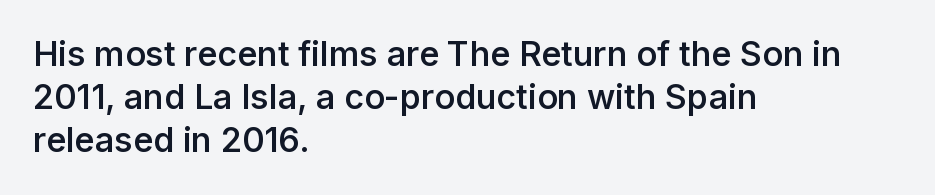
Rendered with straight, roman letterforms. Short and long lines alike share a common starting point at left. The words here are not underlined. Students, this is semibold: more ink than regular, less than bold.
